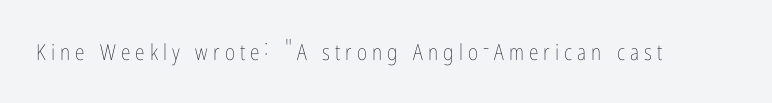
The image shows 22 px text type, upright; set unusually wide letter spacing (+0.23 em), not underlined.
